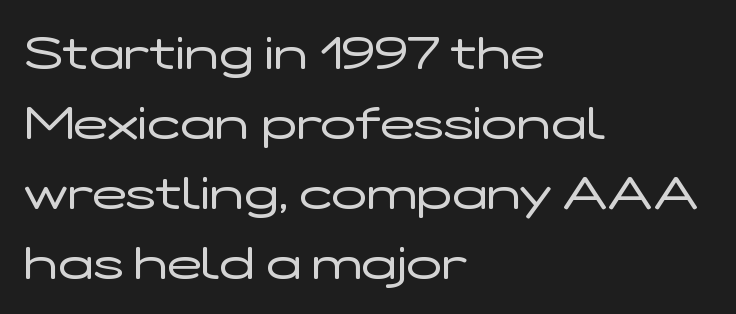
{"serif": "no", "italic": "no", "bold": "no", "weight": "regular", "width": "wide", "stroke_contrast": "low", "x_height": "medium", "monospaced": "no", "underline": "no", "align": "left", "line_spacing": "normal", "line_spacing_ratio": 1.52, "letter_spacing": "normal", "letter_spacing_em": 0.0, "glyph_px": 46}
